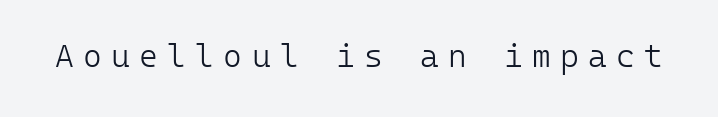
Q: Is the text bold? A: No.
Q: Is the text italic (slanted)? A: No, it is upright.
Q: Is the typeface a serif or a sans-serif typeface? A: Sans-serif.
Q: Is the text underlined? A: No.
Q: Is the spacing between letters normal or unusually wide? A: Unusually wide.
Q: Width (condensed, normal, or wide)? A: Normal.
Q: Stroke contrast? A: Low.
Q: x-height? A: Medium.
Q: Monospaced? A: Yes.
